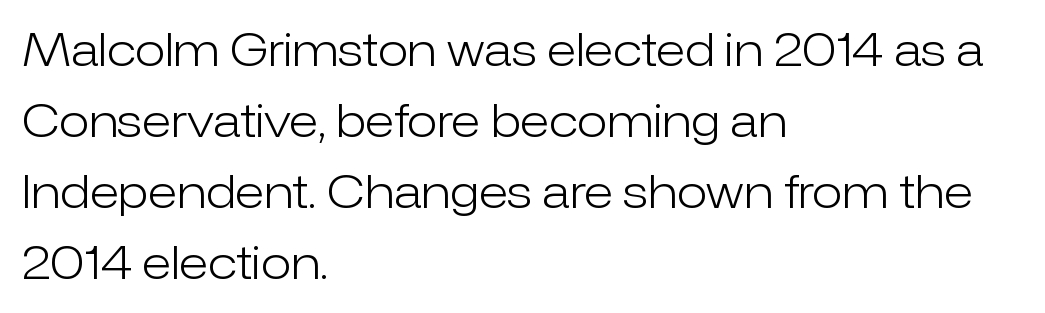
{"serif": "no", "italic": "no", "bold": "no", "weight": "light", "width": "normal", "stroke_contrast": "low", "x_height": "medium", "monospaced": "no", "underline": "no", "align": "left", "line_spacing": "normal", "line_spacing_ratio": 1.58, "letter_spacing": "normal", "letter_spacing_em": 0.0, "glyph_px": 45}
